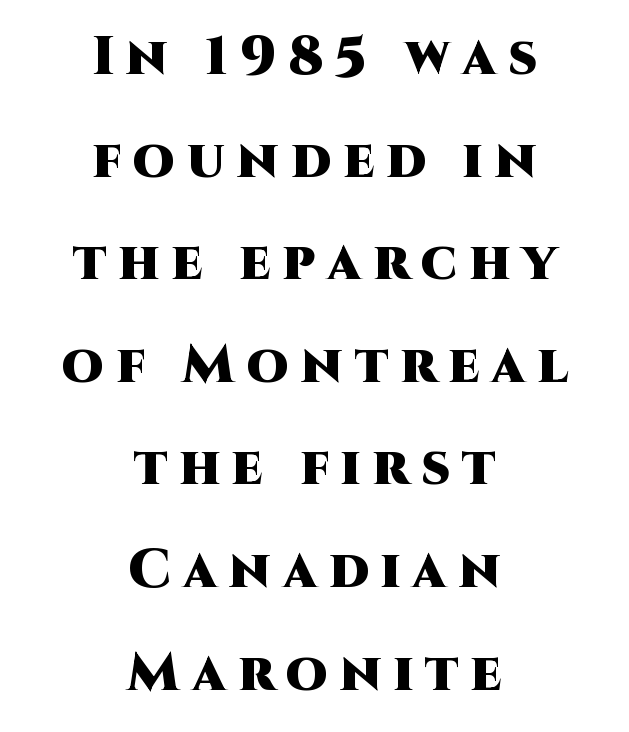
{"serif": "no", "italic": "no", "bold": "yes", "weight": "heavy", "width": "normal", "stroke_contrast": "high", "x_height": "large", "monospaced": "no", "underline": "no", "align": "center", "line_spacing": "loose", "line_spacing_ratio": 1.9, "letter_spacing": "wide", "letter_spacing_em": 0.22, "glyph_px": 54}
